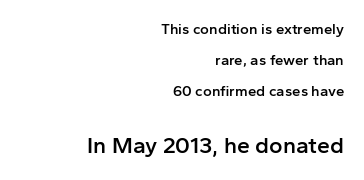
Q: Is the text bold? A: Semi-bold.
Q: Is the text italic (slanted)? A: No, it is upright.
Q: Is the text underlined? A: No.
Q: How is the paragraph aligned? A: Right-aligned.
Q: Is the spacing between letters normal or unusually wide? A: Normal.
Q: Is the spacing between lines tight, normal or loose? A: Loose.
Q: Which block of text is set in a larger size, the first (top) or the second (bottom)? A: The second (bottom) one.
